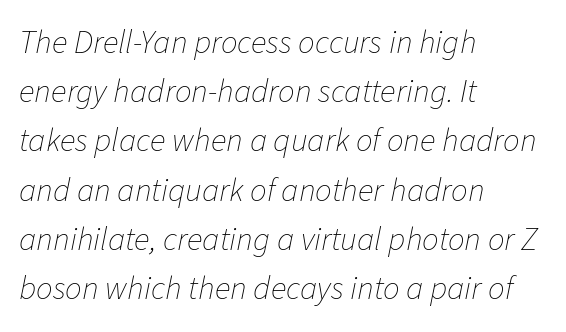
{"italic": "yes", "lean": "right", "slant_degrees": 11, "bold": "no", "weight": "thin", "width": "normal", "stroke_contrast": "low", "x_height": "medium", "monospaced": "no", "underline": "no", "align": "left", "line_spacing": "normal", "line_spacing_ratio": 1.49, "letter_spacing": "normal", "letter_spacing_em": 0.0, "glyph_px": 33}
